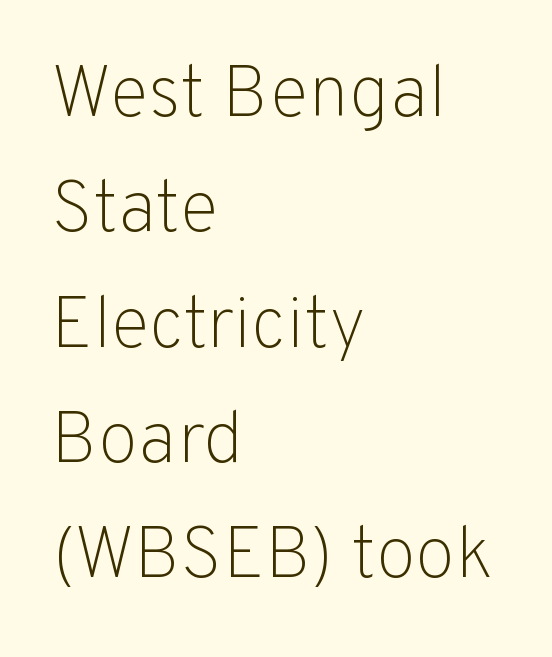
The image shows 73 px light sans-serif type, upright; set left-aligned, normal line spacing (1.58x), normal letter spacing, not underlined; low stroke contrast and a medium x-height.
